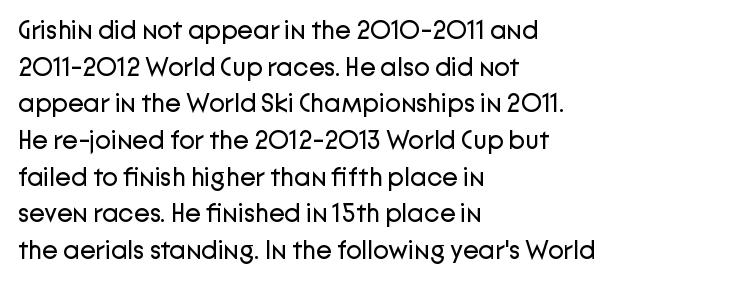
{"italic": "no", "bold": "no", "underline": "no", "align": "left", "line_spacing": "normal", "line_spacing_ratio": 1.41, "letter_spacing": "normal", "letter_spacing_em": 0.0, "glyph_px": 26}
